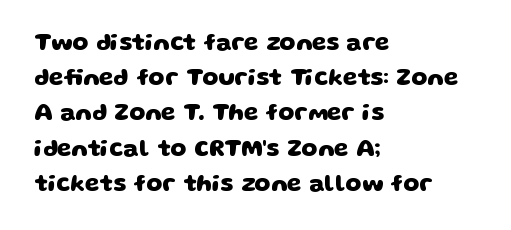
The image shows 23 px bold type; set left-aligned, normal line spacing (1.53x), normal letter spacing, not underlined.
